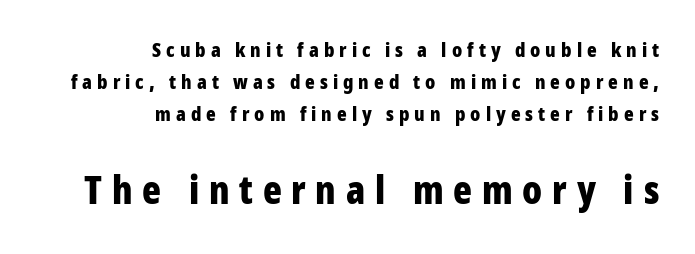
Typesetter's note — lower block bumped up in size, upper block left smaller. The rendering uses natural spacing where letterforms have individual widths. The string is rendered with underlining switched off. The line texture is sparse and dotted thanks to wide tracking. The setting favours the right margin, as signatures and pull-quotes sometimes do.
